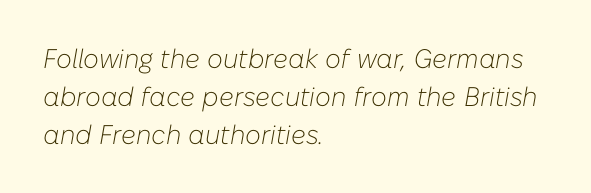
Q: Is the text bold? A: No.
Q: Is the text italic (slanted)? A: Yes, it leans right by about 10 degrees.
Q: Is the text underlined? A: No.
Q: How is the paragraph aligned? A: Left-aligned.
Q: Is the spacing between letters normal or unusually wide? A: Normal.
Q: Is the spacing between lines tight, normal or loose? A: Normal.
